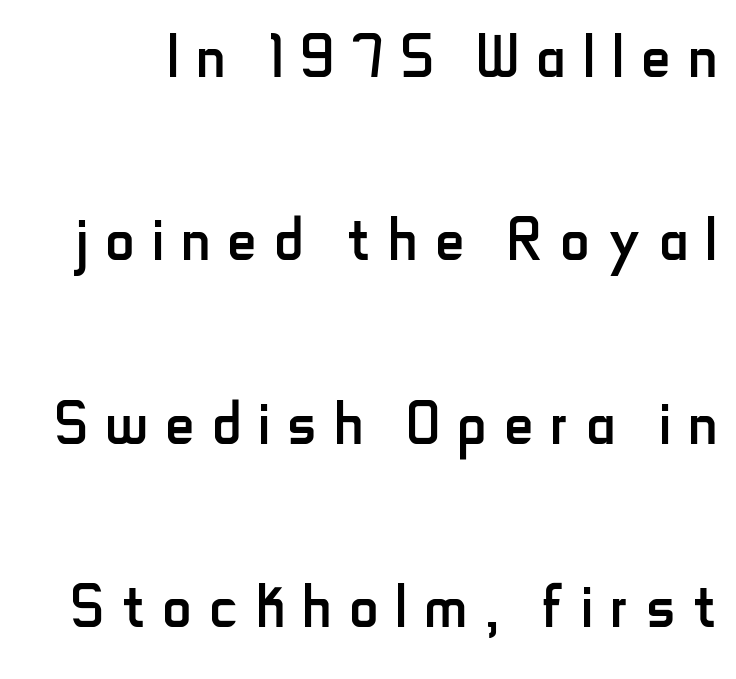
{"serif": "no", "italic": "no", "bold": "no", "weight": "regular", "width": "condensed", "stroke_contrast": "low", "x_height": "small", "monospaced": "no", "underline": "no", "line_spacing": "loose", "line_spacing_ratio": 2.32, "letter_spacing": "wide", "letter_spacing_em": 0.23, "glyph_px": 79}
